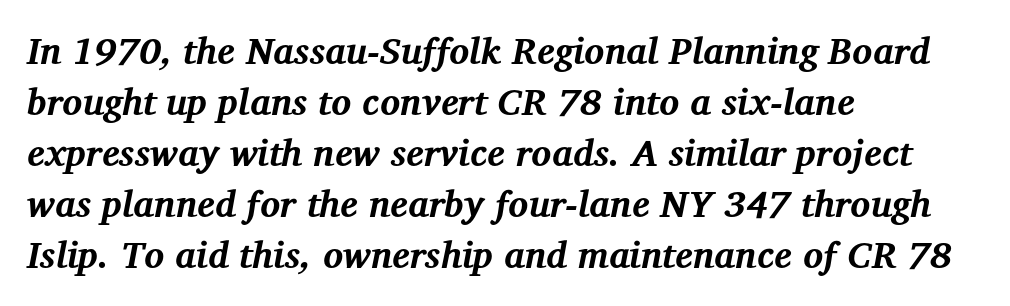
Q: Is the text bold? A: Yes.
Q: Is the text italic (slanted)? A: Yes, it leans right by about 12 degrees.
Q: Is the typeface a serif or a sans-serif typeface? A: Serif.
Q: Is the text underlined? A: No.
Q: How is the paragraph aligned? A: Left-aligned.
Q: Is the spacing between letters normal or unusually wide? A: Normal.
Q: Is the spacing between lines tight, normal or loose? A: Normal.
Q: Width (condensed, normal, or wide)? A: Normal.
Q: Stroke contrast? A: Medium.
Q: x-height? A: Medium.
Q: Monospaced? A: No.
